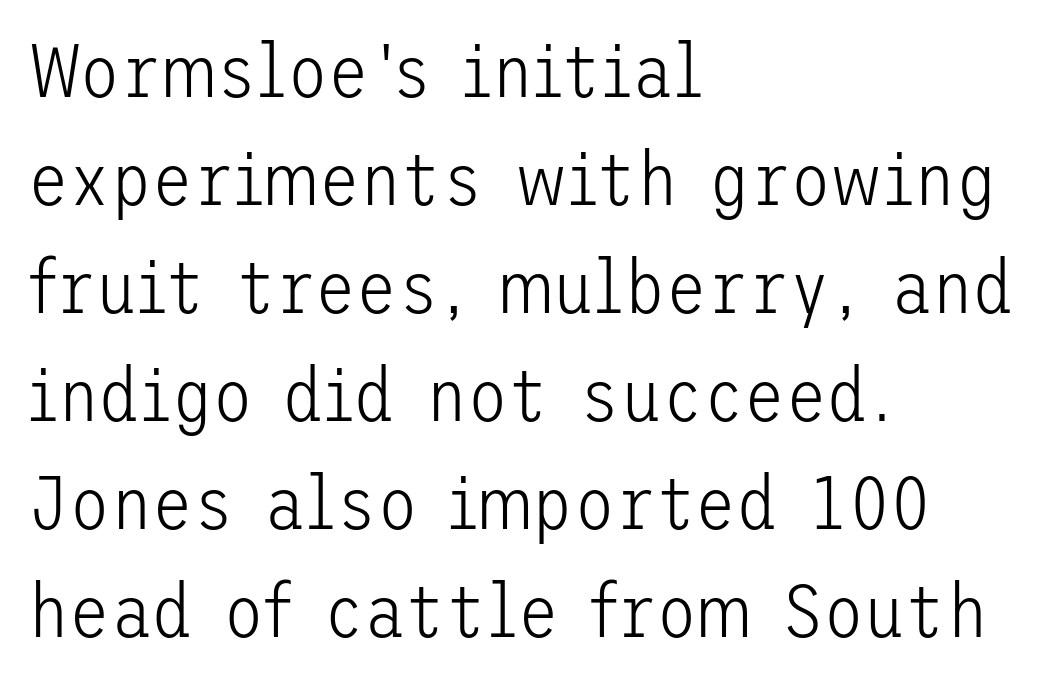
{"serif": "no", "italic": "no", "bold": "no", "weight": "light", "width": "normal", "stroke_contrast": "low", "x_height": "medium", "underline": "no", "align": "left", "line_spacing": "normal", "line_spacing_ratio": 1.44, "letter_spacing": "normal", "letter_spacing_em": 0.0, "glyph_px": 75}
